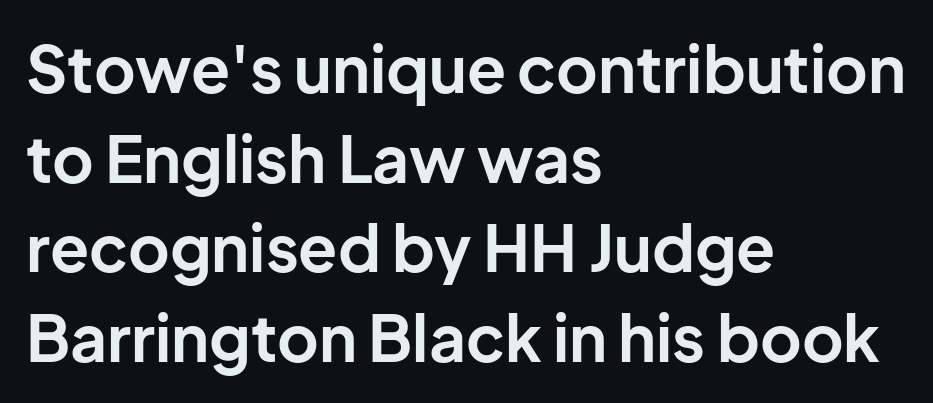
{"serif": "no", "italic": "no", "bold": "yes", "weight": "bold", "width": "normal", "stroke_contrast": "low", "x_height": "medium", "monospaced": "no", "underline": "no", "align": "left", "line_spacing": "normal", "line_spacing_ratio": 1.4, "letter_spacing": "normal", "letter_spacing_em": 0.0, "glyph_px": 64}
